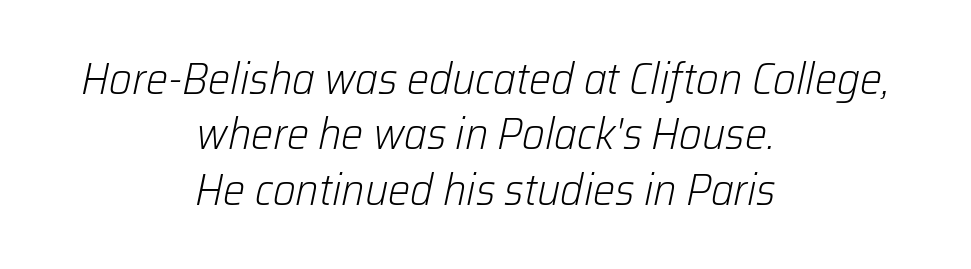
Q: Is the text bold? A: No.
Q: Is the text italic (slanted)? A: Yes, it leans right by about 12 degrees.
Q: Is the text underlined? A: No.
Q: How is the paragraph aligned? A: Centered.
Q: Is the spacing between letters normal or unusually wide? A: Normal.
Q: Is the spacing between lines tight, normal or loose? A: Normal.
Q: Width (condensed, normal, or wide)? A: Normal.
Q: Stroke contrast? A: Low.
Q: x-height? A: Medium.
Q: Monospaced? A: No.
